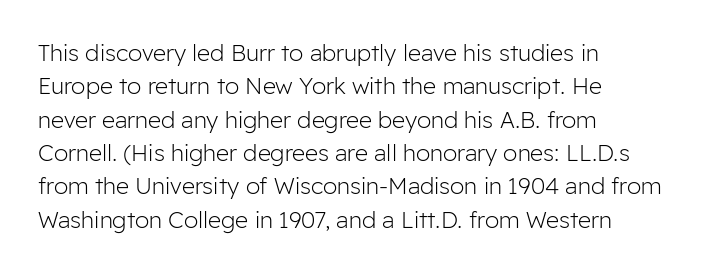
How would I describe the line gaps? Plain and ordinary. Just letters on the line, the space beneath them empty. Alignment: flush left. In terms of posture, this sample is upright.
